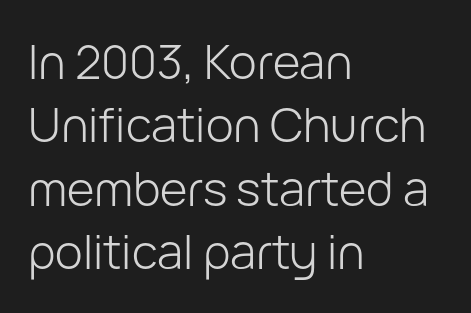
The image shows 47 px light sans-serif type, upright; set left-aligned, normal line spacing (1.35x), normal letter spacing, not underlined; low stroke contrast and a medium x-height.
